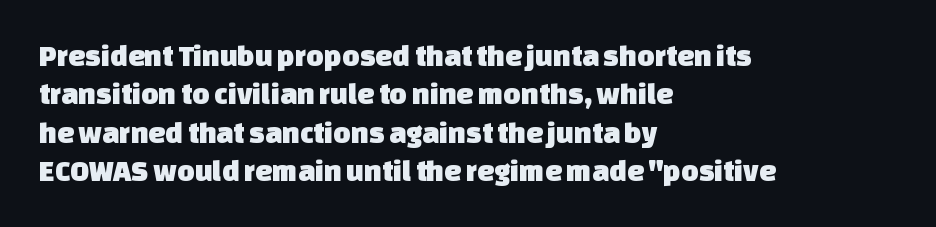
The image shows 30 px sans-serif type; set left-aligned, normal line spacing (1.28x), normal letter spacing, not underlined; low stroke contrast and a large x-height.
